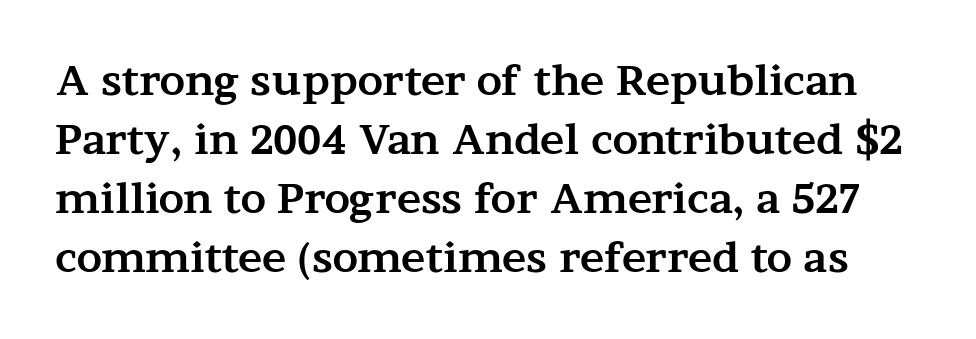
{"serif": "yes", "italic": "no", "bold": "yes", "weight": "bold", "width": "wide", "stroke_contrast": "medium", "x_height": "medium", "monospaced": "no", "underline": "no", "line_spacing": "normal", "line_spacing_ratio": 1.44, "letter_spacing": "normal", "letter_spacing_em": 0.0, "glyph_px": 41}
